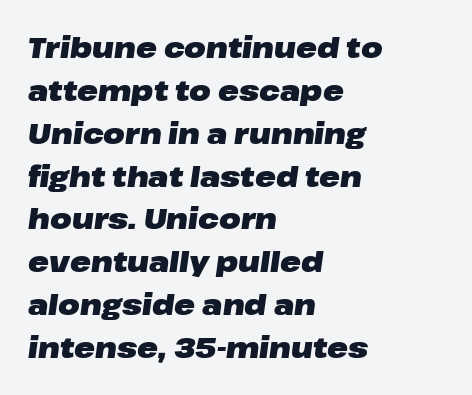
{"italic": "yes", "lean": "right", "slant_degrees": 8, "bold": "yes", "weight": "heavy", "width": "wide", "stroke_contrast": "low", "x_height": "medium", "monospaced": "no", "underline": "no", "align": "left", "line_spacing": "normal", "line_spacing_ratio": 1.53, "letter_spacing": "normal", "letter_spacing_em": 0.0, "glyph_px": 28}
